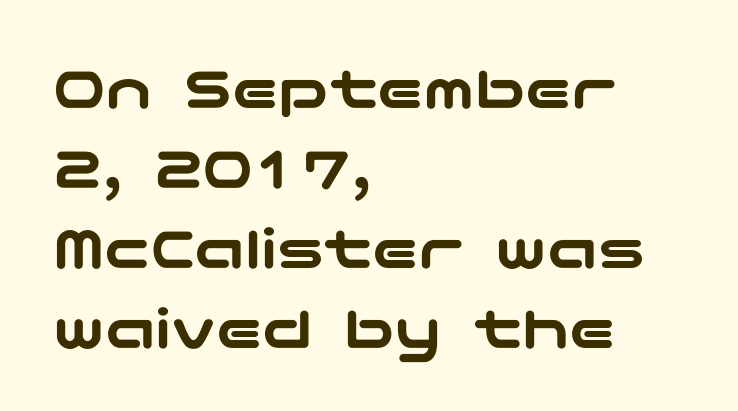
This rendering employs a face without finishing strokes, i.e., a sans-serif. This sample uses an upright cut, with every glyph sitting square on the baseline. You could call the tracking neutral — neither tight nor loose. Interline gaps are of average width in this sample.
